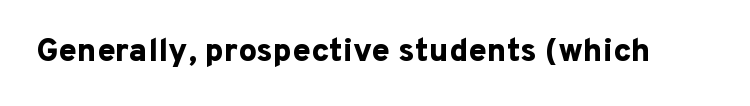
{"serif": "no", "italic": "no", "bold": "yes", "weight": "bold", "width": "normal", "stroke_contrast": "low", "x_height": "medium", "monospaced": "no", "underline": "no", "letter_spacing": "normal", "letter_spacing_em": 0.0, "glyph_px": 33}
